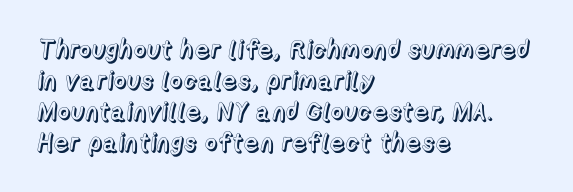
{"underline": "no", "align": "left", "line_spacing_ratio": 1.24, "letter_spacing": "normal", "letter_spacing_em": 0.0, "glyph_px": 25}
